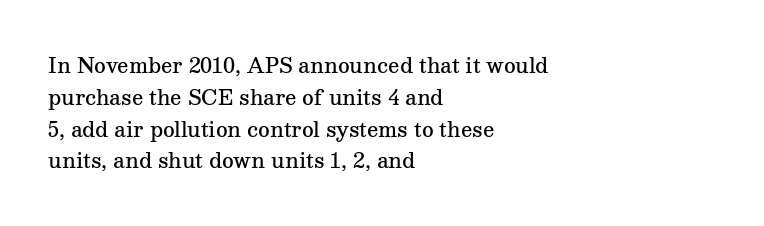
The image shows 20 px text type, upright; set left-aligned, normal line spacing (1.59x), normal letter spacing, not underlined.
